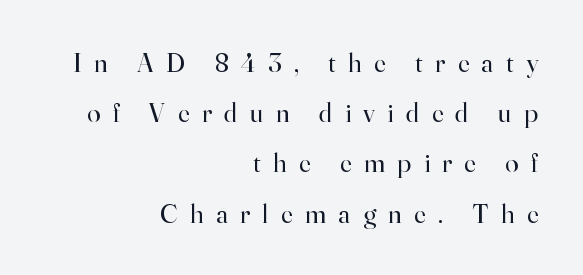
{"italic": "no", "bold": "no", "underline": "no", "align": "right", "line_spacing_ratio": 1.86, "letter_spacing": "wide", "letter_spacing_em": 0.46, "glyph_px": 27}
